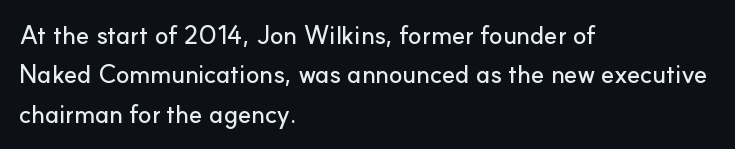
Q: Is the text italic (slanted)? A: No, it is upright.
Q: Is the text underlined? A: No.
Q: How is the paragraph aligned? A: Left-aligned.
Q: Is the spacing between letters normal or unusually wide? A: Normal.
Q: Is the spacing between lines tight, normal or loose? A: Normal.
